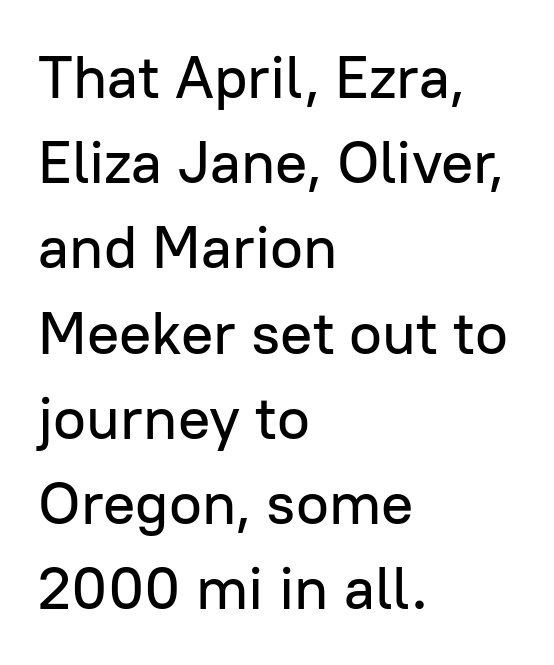
{"serif": "no", "italic": "no", "width": "normal", "stroke_contrast": "low", "x_height": "medium", "monospaced": "no", "underline": "no", "align": "left", "line_spacing": "normal", "line_spacing_ratio": 1.42, "letter_spacing": "normal", "letter_spacing_em": 0.0, "glyph_px": 60}
